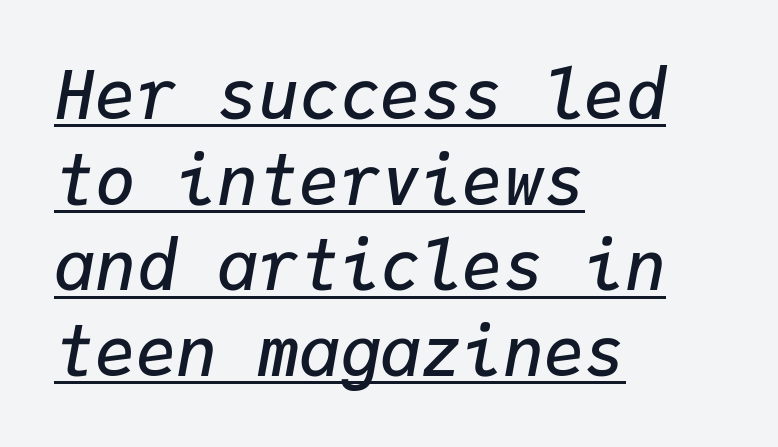
{"italic": "yes", "lean": "right", "slant_degrees": 9, "bold": "semi", "weight": "semibold", "width": "normal", "stroke_contrast": "low", "x_height": "medium", "monospaced": "yes", "underline": "yes", "align": "left", "line_spacing": "normal", "line_spacing_ratio": 1.26, "letter_spacing": "normal", "letter_spacing_em": 0.0, "glyph_px": 68}
